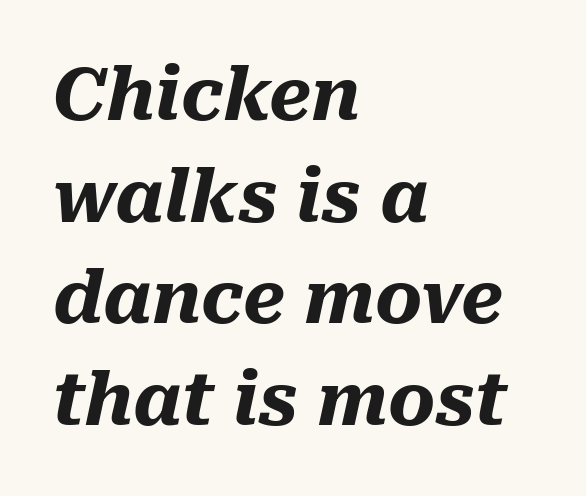
{"italic": "yes", "lean": "right", "slant_degrees": 10, "bold": "yes", "weight": "heavy", "width": "normal", "stroke_contrast": "medium", "x_height": "medium", "monospaced": "no", "underline": "no", "align": "left", "line_spacing": "normal", "line_spacing_ratio": 1.41, "letter_spacing": "normal", "letter_spacing_em": 0.0, "glyph_px": 72}
